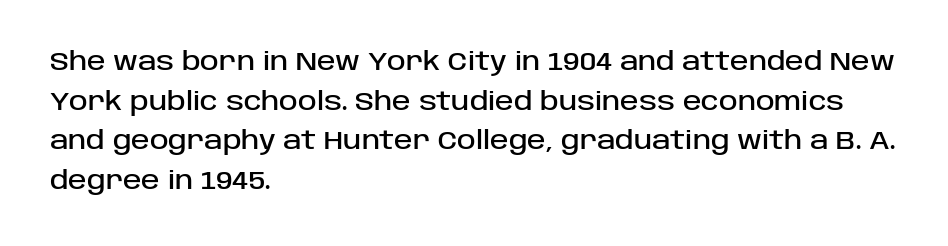
{"italic": "no", "underline": "no", "align": "left", "line_spacing": "normal", "line_spacing_ratio": 1.59, "letter_spacing": "normal", "letter_spacing_em": 0.0, "glyph_px": 25}
